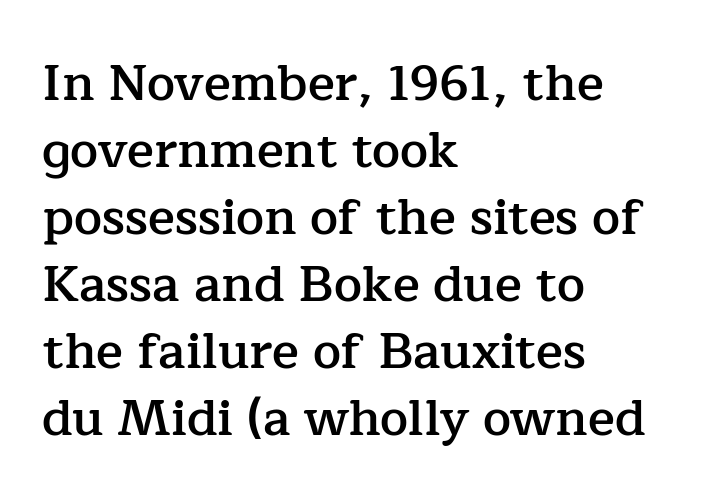
Q: Is the text bold? A: Semi-bold.
Q: Is the text italic (slanted)? A: No, it is upright.
Q: Is the typeface a serif or a sans-serif typeface? A: Serif.
Q: Is the text underlined? A: No.
Q: How is the paragraph aligned? A: Left-aligned.
Q: Is the spacing between letters normal or unusually wide? A: Normal.
Q: Is the spacing between lines tight, normal or loose? A: Normal.
Q: Width (condensed, normal, or wide)? A: Normal.
Q: Stroke contrast? A: Low.
Q: x-height? A: Medium.
Q: Monospaced? A: No.
